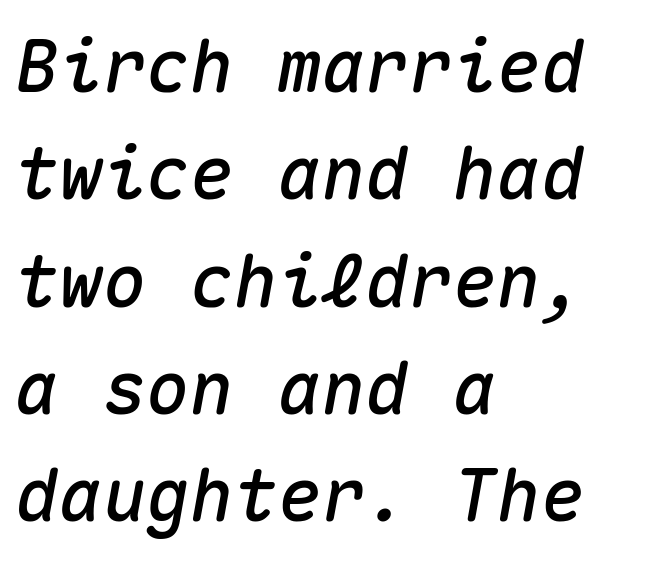
The face used here is monospaced, like something from a code editor. The line-height multiplier appears to be the usual default. How are the letters spaced? Ordinarily, with no added tracking. The space directly below the letters is spotless. The rendering anchors every line to the left-hand side.
